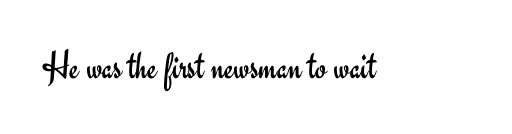
The image shows 40 px regular-weight sans-serif type; set normal letter spacing, not underlined; low stroke contrast and a small x-height.
